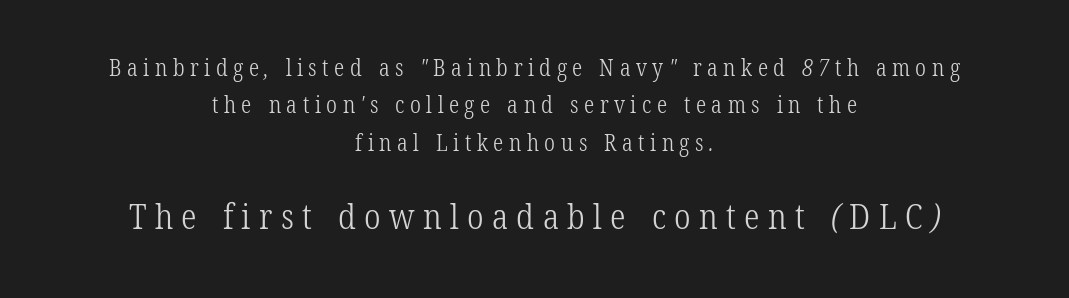
The image shows 35 px light, condensed serif type; set centered, normal line spacing (1.62x), unusually wide letter spacing (+0.24 em), not underlined; the second (bottom) block is 1.52x larger; low stroke contrast and a medium x-height.
